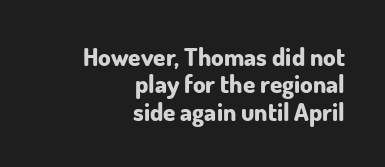
Q: Is the text bold? A: Yes.
Q: Is the text italic (slanted)? A: No, it is upright.
Q: Is the text underlined? A: No.
Q: How is the paragraph aligned? A: Right-aligned.
Q: Is the spacing between letters normal or unusually wide? A: Normal.
Q: Is the spacing between lines tight, normal or loose? A: Tight.
